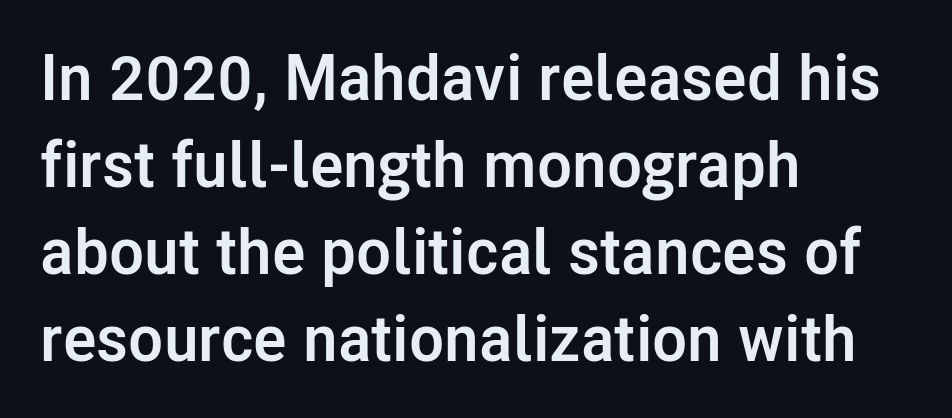
Q: Is the text bold? A: Yes.
Q: Is the text italic (slanted)? A: No, it is upright.
Q: Is the typeface a serif or a sans-serif typeface? A: Sans-serif.
Q: Is the text underlined? A: No.
Q: How is the paragraph aligned? A: Left-aligned.
Q: Is the spacing between letters normal or unusually wide? A: Normal.
Q: Is the spacing between lines tight, normal or loose? A: Normal.
Q: Width (condensed, normal, or wide)? A: Normal.
Q: Stroke contrast? A: Low.
Q: x-height? A: Medium.
Q: Monospaced? A: No.
